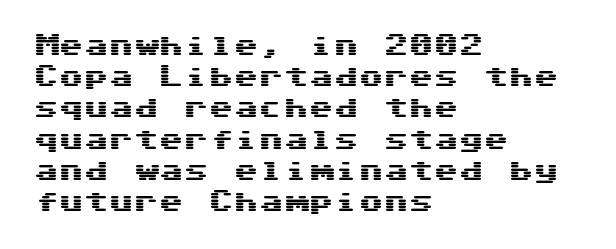
If you drew a line through each stem, it would be perfectly vertical. Leading: standard. The setting favours the left margin, as ordinary paragraphs usually do. Nobody touched the tracking dial on this one. Lines of text with bare space underneath.
